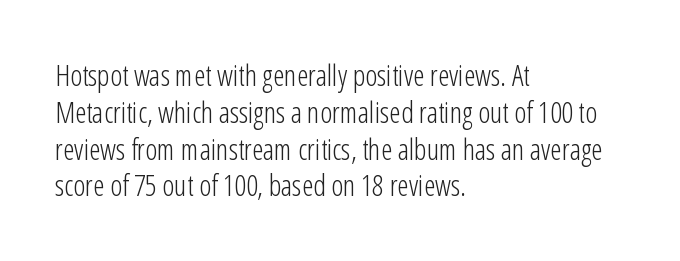
Characters remain perfectly vertical along every line. Think standard paragraph weight, or any step lighter than that. Letters rest on an invisible, unmarked baseline. The face used here is a sans, in the tradition of grotesques and geometrics.
